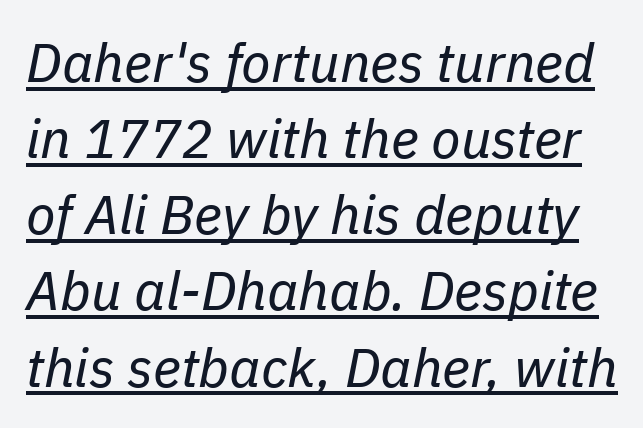
Observe the ordinary spacing: letters are neighbours, not strangers. The letters advance in unequal steps, a hallmark of proportional type. Beneath each row of characters lies a ruled line. Line spacing here is normal. This reads as an unemphasized weight, regular at the heaviest.
